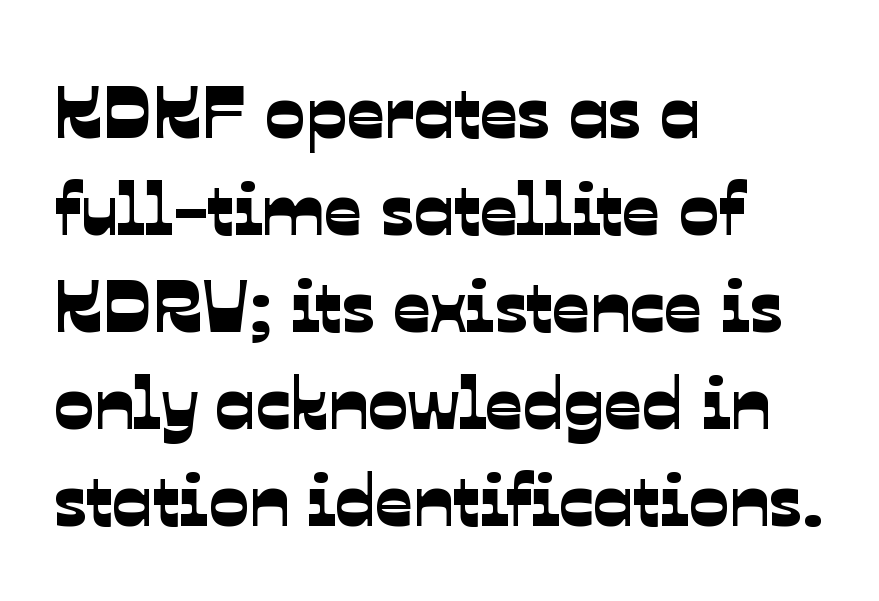
Q: Is the typeface a serif or a sans-serif typeface? A: Sans-serif.
Q: Is the text underlined? A: No.
Q: How is the paragraph aligned? A: Left-aligned.
Q: Is the spacing between letters normal or unusually wide? A: Normal.
Q: Is the spacing between lines tight, normal or loose? A: Normal.
Q: Width (condensed, normal, or wide)? A: Normal.
Q: Stroke contrast? A: Low.
Q: x-height? A: Medium.
Q: Monospaced? A: No.
